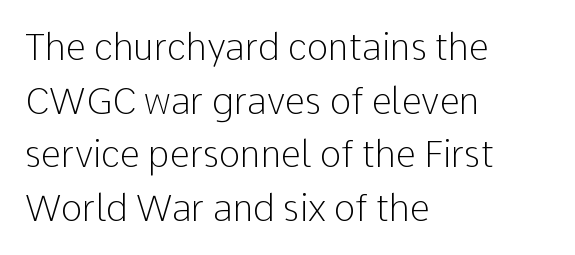
Stroke thickness stays within the range of a standard reading face or lighter. The letters sit at their default tracking, neither squeezed nor spread. The paragraph has a hard left edge and a soft right edge. The type family on display is of the sans-serif kind.
